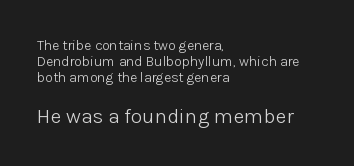
The image shows 21 px text type, upright; set left-aligned, line spacing 1.16x, normal letter spacing, not underlined; the second (bottom) block is 1.5x larger.
